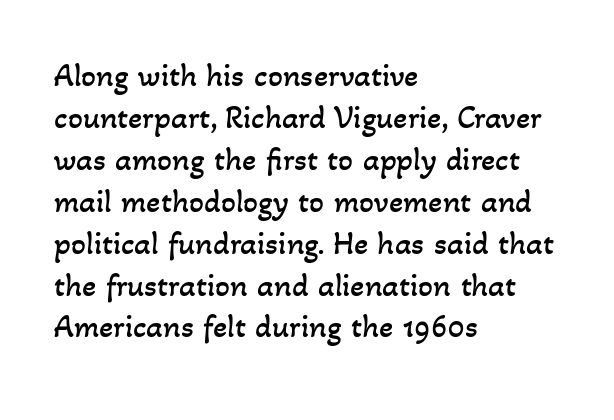
The image shows 33 px regular-weight type; set left-aligned, normal line spacing (1.27x), normal letter spacing, not underlined; low stroke contrast and a small x-height.
